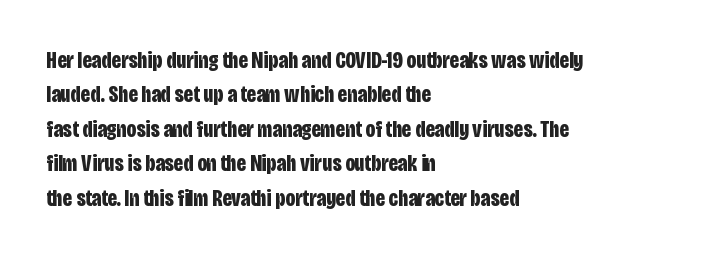
The image shows 23 px bold type, upright; set left-aligned, normal line spacing (1.5x), normal letter spacing, not underlined.
